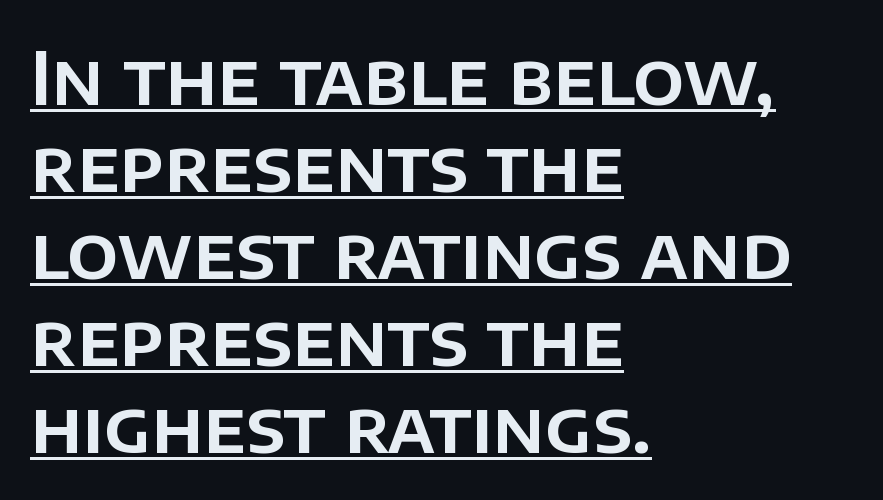
Q: Is the text italic (slanted)? A: No, it is upright.
Q: Is the typeface a serif or a sans-serif typeface? A: Sans-serif.
Q: Is the text underlined? A: Yes.
Q: How is the paragraph aligned? A: Left-aligned.
Q: Is the spacing between letters normal or unusually wide? A: Normal.
Q: Width (condensed, normal, or wide)? A: Normal.
Q: Stroke contrast? A: Low.
Q: x-height? A: Large.
Q: Monospaced? A: No.
